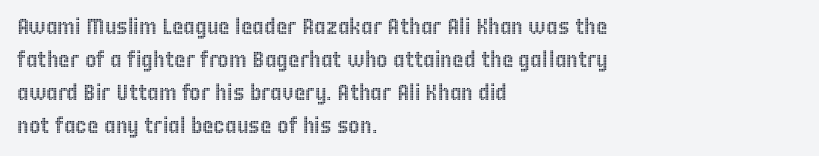
{"italic": "no", "underline": "no", "align": "left", "line_spacing": "normal", "line_spacing_ratio": 1.5, "letter_spacing": "normal", "letter_spacing_em": 0.0, "glyph_px": 22}
